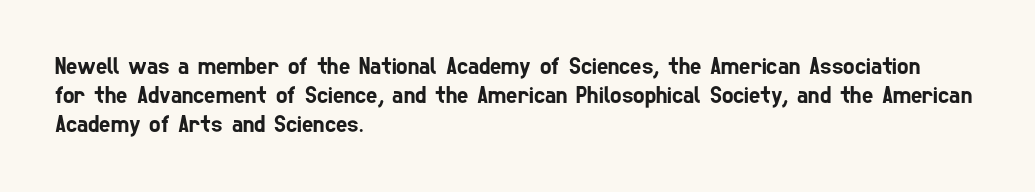
{"underline": "no", "align": "left", "line_spacing_ratio": 1.2, "letter_spacing": "normal", "letter_spacing_em": 0.0, "glyph_px": 24}
